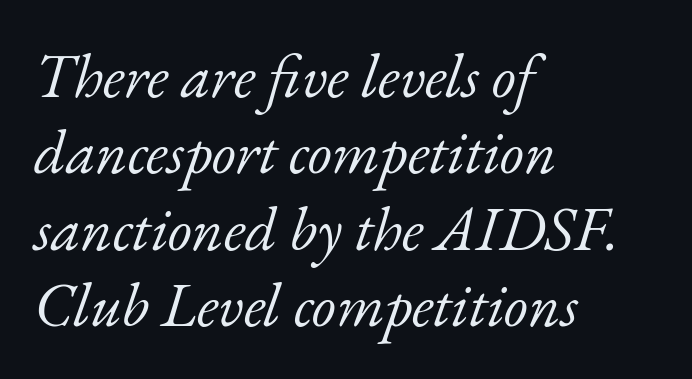
{"serif": "yes", "italic": "yes", "lean": "right", "slant_degrees": 17, "bold": "no", "weight": "light", "width": "normal", "stroke_contrast": "low", "x_height": "small", "monospaced": "no", "underline": "no", "align": "left", "line_spacing_ratio": 1.23, "letter_spacing": "normal", "letter_spacing_em": 0.0, "glyph_px": 62}
